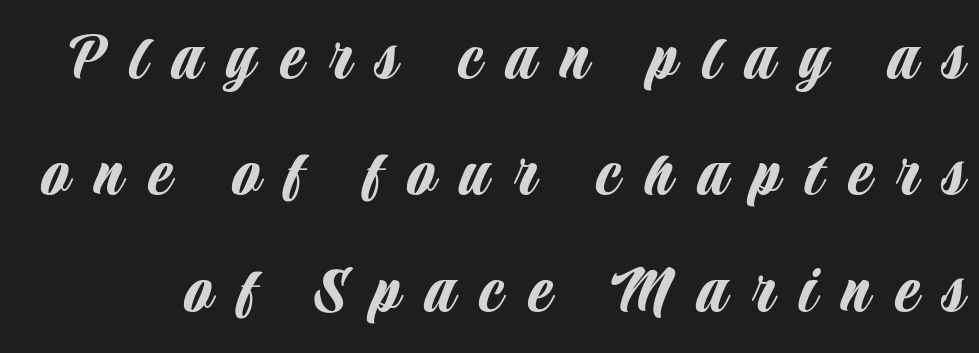
The image shows 71 px condensed sans-serif type; set normal line spacing (1.64x), unusually wide letter spacing (+0.35 em), not underlined; low stroke contrast and a large x-height.
